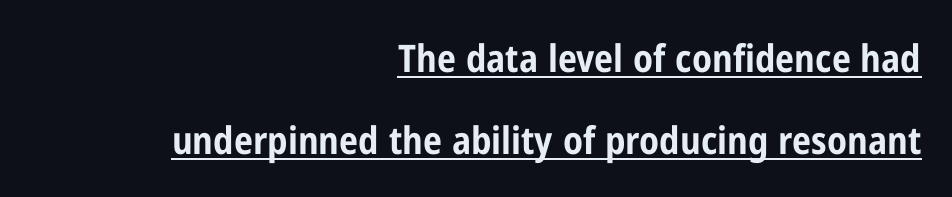
The image shows 38 px bold, condensed sans-serif type, upright; set right-aligned, loose line spacing (2.15x), normal letter spacing, underlined; low stroke contrast and a medium x-height.
